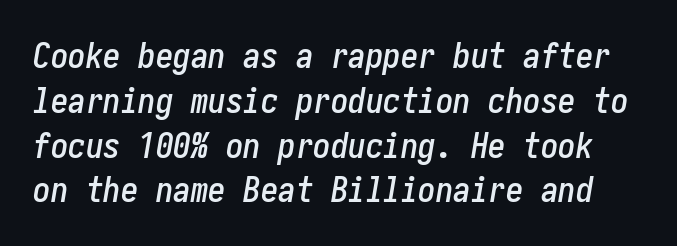
{"italic": "yes", "lean": "right", "slant_degrees": 10, "width": "condensed", "stroke_contrast": "low", "x_height": "medium", "underline": "no", "line_spacing": "normal", "line_spacing_ratio": 1.28, "letter_spacing": "normal", "letter_spacing_em": 0.0, "glyph_px": 35}
